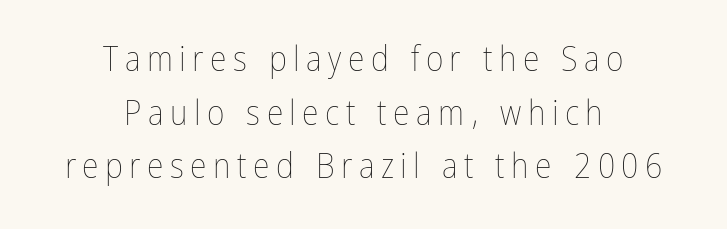
Q: Is the text bold? A: No.
Q: Is the text italic (slanted)? A: No, it is upright.
Q: Is the text underlined? A: No.
Q: How is the paragraph aligned? A: Centered.
Q: Is the spacing between lines tight, normal or loose? A: Normal.
Q: Width (condensed, normal, or wide)? A: Condensed.
Q: Stroke contrast? A: Low.
Q: x-height? A: Medium.
Q: Monospaced? A: No.
